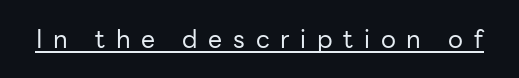
{"italic": "no", "bold": "no", "underline": "yes", "letter_spacing": "wide", "letter_spacing_em": 0.43, "glyph_px": 25}
